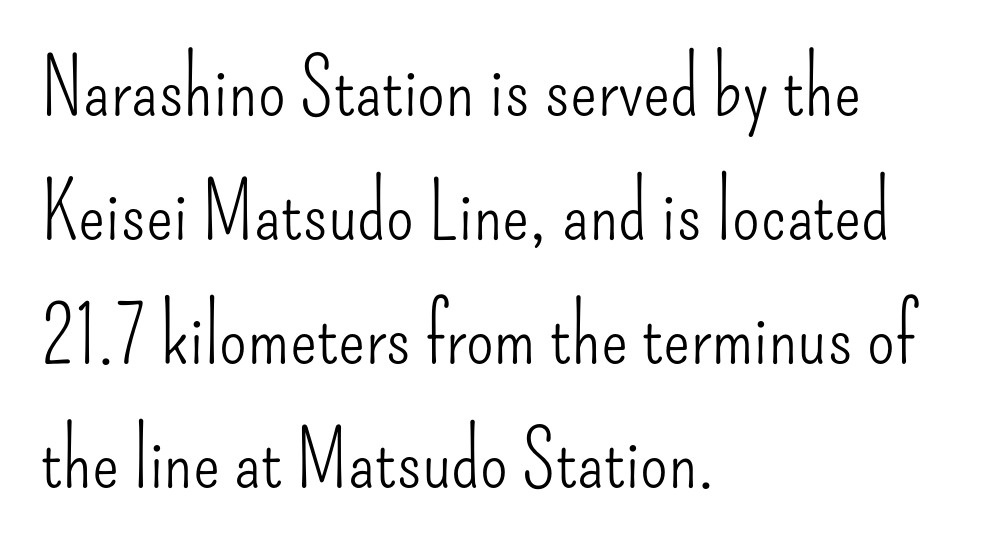
The gaps between neighbouring characters are ordinary and unremarkable. The letters look calm and open, with moderate or lighter stems. This is roman type, the default non-slanted kind. Honestly, the row spacing looks completely unremarkable. The typeface chosen for these lines omits serifs.
